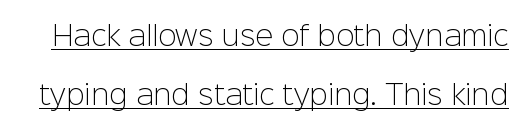
The image shows 27 px text type, upright; set loose line spacing (2.17x), normal letter spacing, underlined.
